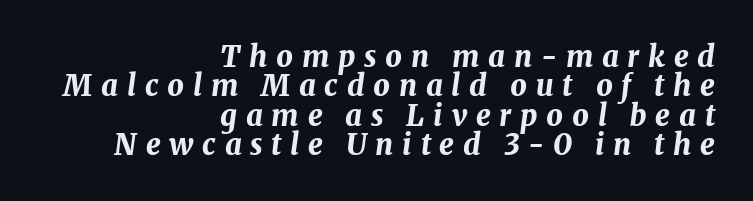
The face used here has a pronounced slope to its letters. What weight is shown? A full bold with thick strokes. Each row of text sits above clean, open space. Think of a printed novel: that variable character pitch is what you see here. This block would grow much taller if given ordinary leading; it's compressed now.
